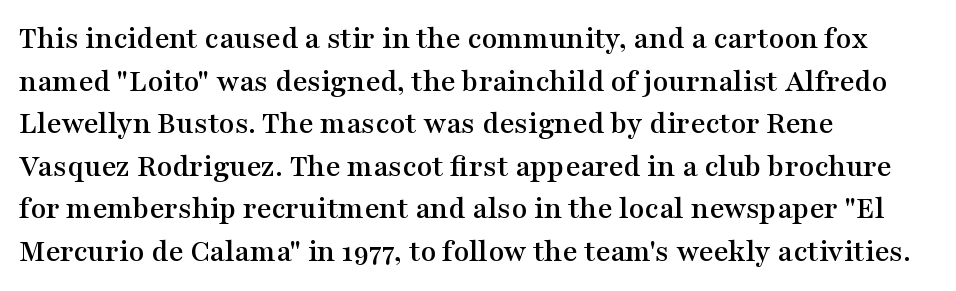
{"serif": "yes", "italic": "no", "width": "wide", "stroke_contrast": "medium", "x_height": "medium", "monospaced": "no", "underline": "no", "align": "left", "line_spacing": "normal", "line_spacing_ratio": 1.33, "letter_spacing": "normal", "letter_spacing_em": 0.0, "glyph_px": 32}
